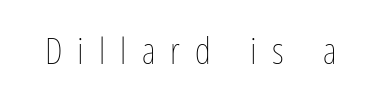
Q: Is the text bold? A: No.
Q: Is the text italic (slanted)? A: No, it is upright.
Q: Is the text underlined? A: No.
Q: Is the spacing between letters normal or unusually wide? A: Unusually wide.
Q: Width (condensed, normal, or wide)? A: Condensed.
Q: Stroke contrast? A: Low.
Q: x-height? A: Medium.
Q: Monospaced? A: No.
